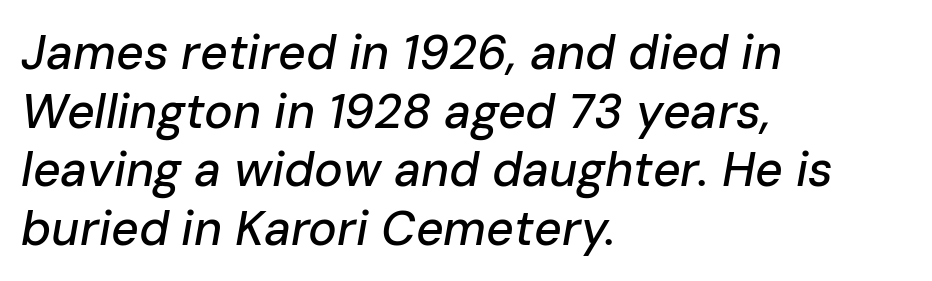
The image shows 48 px text type, italic (leaning right); set left-aligned, line spacing 1.22x, normal letter spacing, not underlined; low stroke contrast and a medium x-height.
